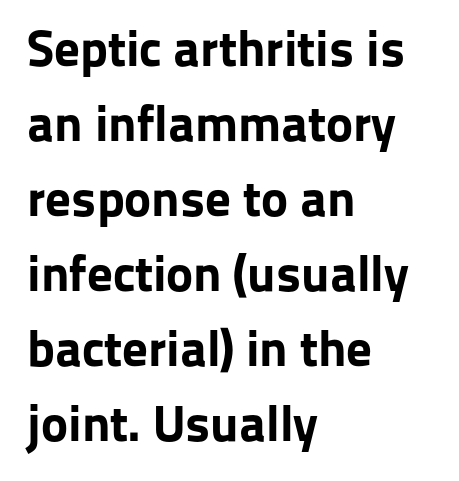
Q: Is the text bold? A: Yes.
Q: Is the text italic (slanted)? A: No, it is upright.
Q: Is the typeface a serif or a sans-serif typeface? A: Sans-serif.
Q: Is the text underlined? A: No.
Q: How is the paragraph aligned? A: Left-aligned.
Q: Is the spacing between letters normal or unusually wide? A: Normal.
Q: Is the spacing between lines tight, normal or loose? A: Normal.
Q: Width (condensed, normal, or wide)? A: Normal.
Q: Stroke contrast? A: Low.
Q: x-height? A: Medium.
Q: Monospaced? A: No.
